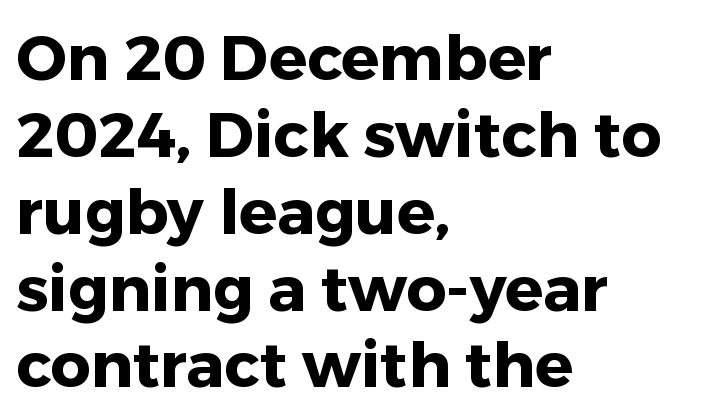
Q: Is the text bold? A: Yes.
Q: Is the text italic (slanted)? A: No, it is upright.
Q: Is the typeface a serif or a sans-serif typeface? A: Sans-serif.
Q: Is the text underlined? A: No.
Q: How is the paragraph aligned? A: Left-aligned.
Q: Is the spacing between letters normal or unusually wide? A: Normal.
Q: Width (condensed, normal, or wide)? A: Normal.
Q: Stroke contrast? A: Low.
Q: x-height? A: Medium.
Q: Monospaced? A: No.
